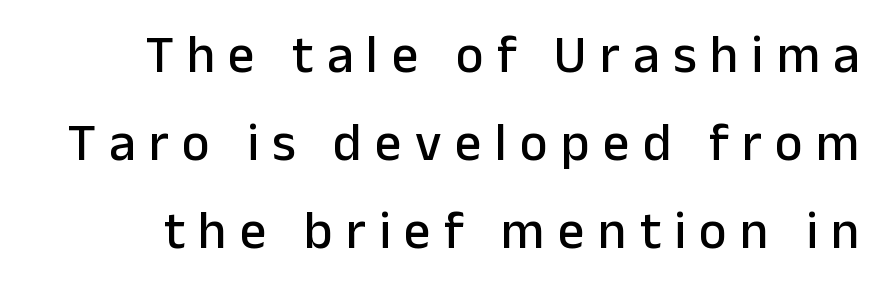
The image shows 53 px sans-serif type, upright; set normal line spacing (1.66x), unusually wide letter spacing (+0.25 em), not underlined; low stroke contrast and a medium x-height.
